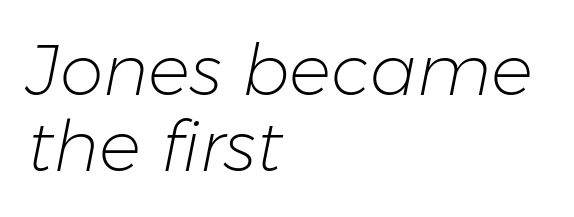
In CSS terms this would be text-align: left. Vertically, the passage feels compressed, each row crowding the next. The line texture is even and compact thanks to regular tracking. The passage shown is not bold in any degree. Proportional: the letters do not fall into vertical columns. Descender tails drop into unmarked territory.
